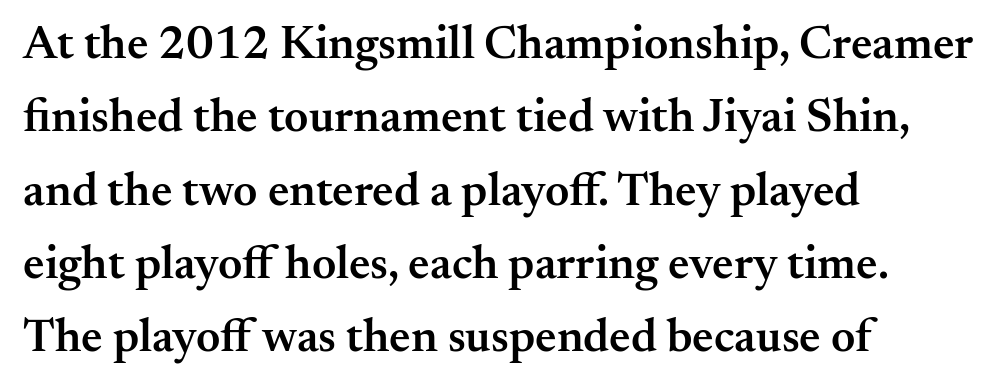
{"serif": "yes", "italic": "no", "bold": "semi", "weight": "semibold", "width": "normal", "stroke_contrast": "medium", "x_height": "small", "monospaced": "no", "underline": "no", "align": "left", "line_spacing": "normal", "line_spacing_ratio": 1.56, "letter_spacing": "normal", "letter_spacing_em": 0.0, "glyph_px": 47}
